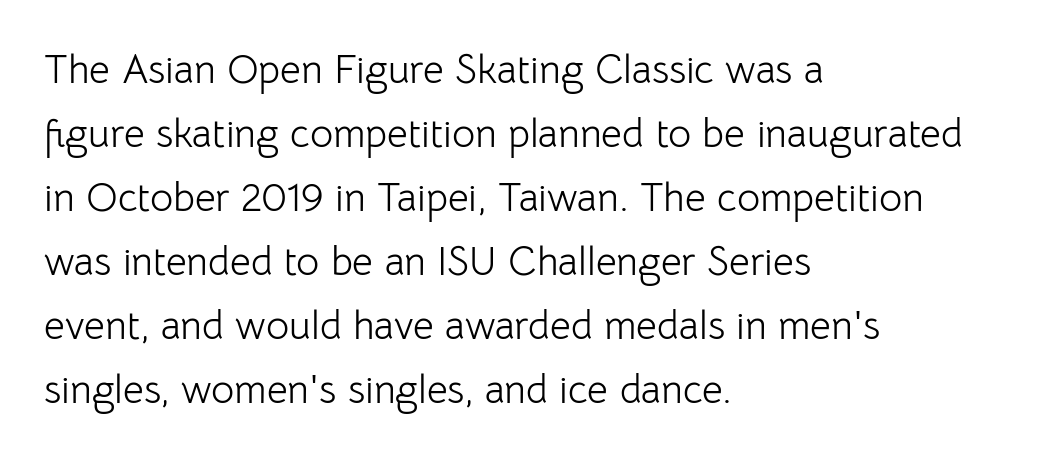
{"serif": "no", "italic": "no", "bold": "no", "weight": "light", "width": "normal", "stroke_contrast": "low", "x_height": "medium", "monospaced": "no", "underline": "no", "align": "left", "line_spacing": "normal", "line_spacing_ratio": 1.6, "letter_spacing": "normal", "letter_spacing_em": 0.0, "glyph_px": 40}
